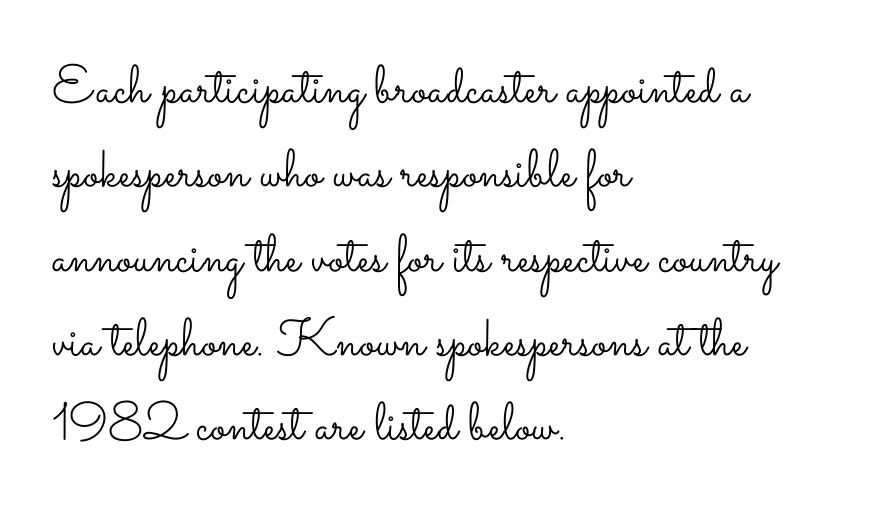
The image shows 53 px light, wide type; set left-aligned, normal line spacing (1.59x), normal letter spacing, not underlined; low stroke contrast and a small x-height.
